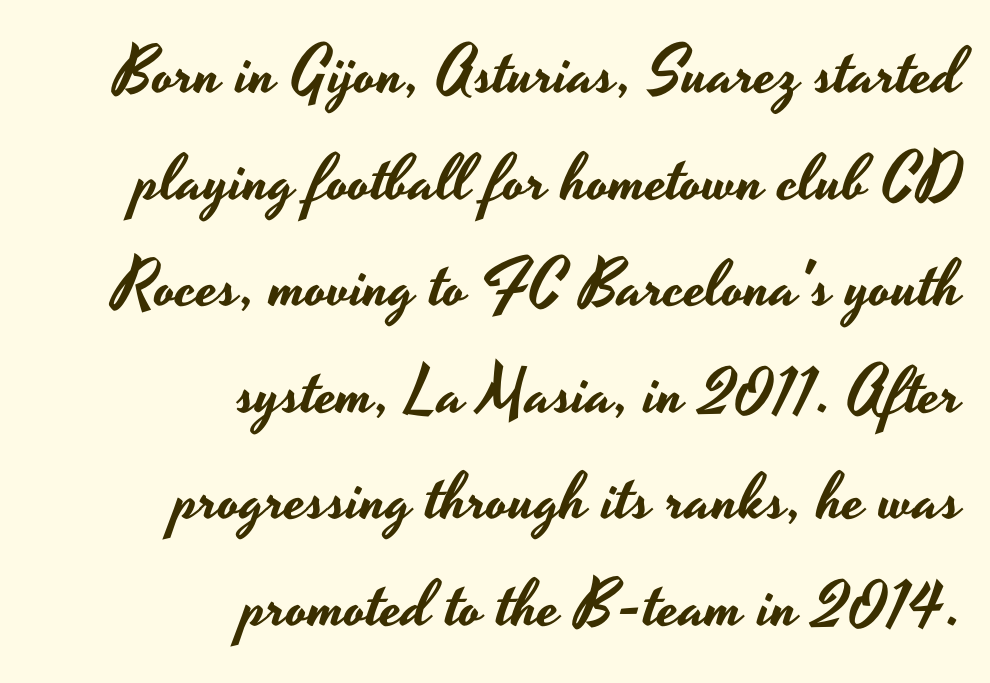
Just letters on the line, the space beneath them empty. Whoever set this chose a conventional vertical rhythm. Check where the strokes stop: nothing finishes them off — pure sans. Does extra space separate the letters? No, they use regular spacing.
